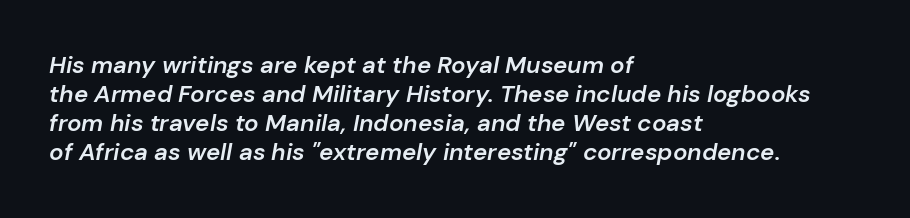
The image shows 24 px text type, italic (leaning right); set left-aligned, line spacing 1.21x, normal letter spacing, not underlined.
